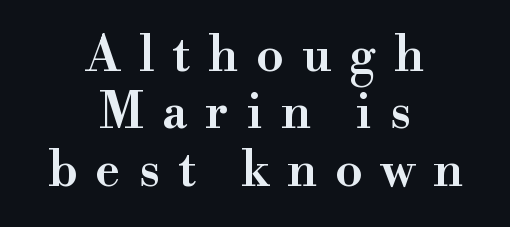
As a designer I'd log this as weight 600, semibold. Here the designer chose a conventional face with non-uniform glyph widths. Short and long lines alike share a common midpoint. This sample uses expanded letter spacing, leaving extra air between glyphs. This rendering features lettering with no underline.
